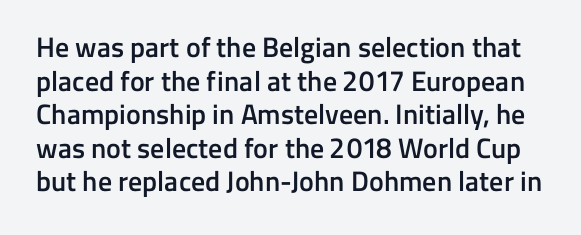
Q: Is the text bold? A: Semi-bold.
Q: Is the text italic (slanted)? A: No, it is upright.
Q: Is the typeface a serif or a sans-serif typeface? A: Sans-serif.
Q: Is the text underlined? A: No.
Q: Is the spacing between letters normal or unusually wide? A: Normal.
Q: Width (condensed, normal, or wide)? A: Normal.
Q: Stroke contrast? A: Low.
Q: x-height? A: Medium.
Q: Monospaced? A: No.
